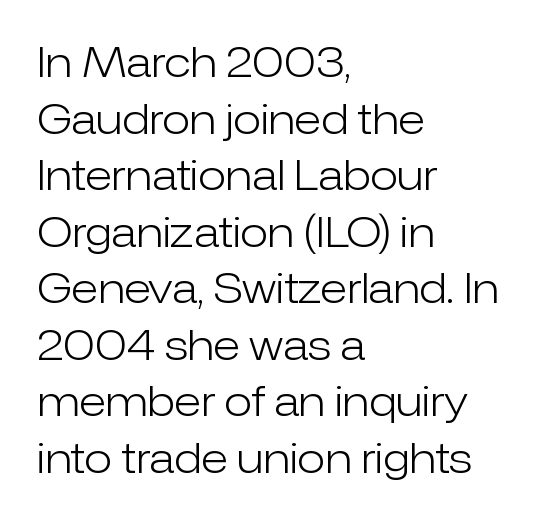
Vertically, the passage feels balanced, rows spaced as you'd expect. The axis of the letterforms is exactly vertical. A quiet, ordinary-to-light weight characterises the typeface. The ragged edge is on the right, which tells us the setting is flush left.
